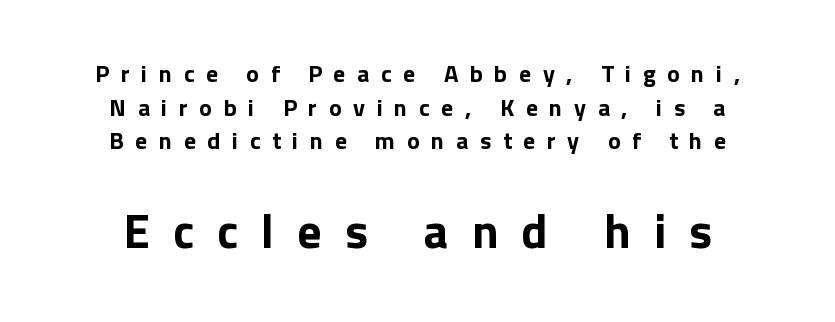
You'd pick this weight for a headline — it's a proper bold. The designer went with a sans here, leaving each stem footless. Descenders are the only things crossing below the line. This layout puts the modest block above and the oversized block below. This rendering uses center alignment, leaving both contours irregular but symmetric. Designer's note — italics off, roman on.
